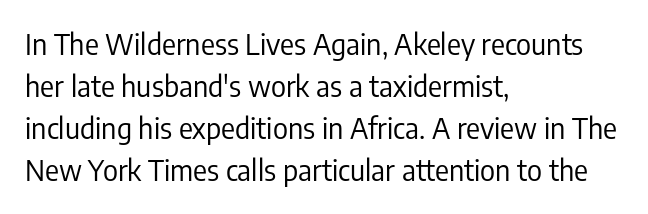
{"serif": "no", "italic": "no", "bold": "no", "weight": "regular", "width": "condensed", "stroke_contrast": "low", "x_height": "medium", "monospaced": "no", "underline": "no", "align": "left", "line_spacing": "normal", "line_spacing_ratio": 1.45, "letter_spacing": "normal", "letter_spacing_em": 0.0, "glyph_px": 29}
